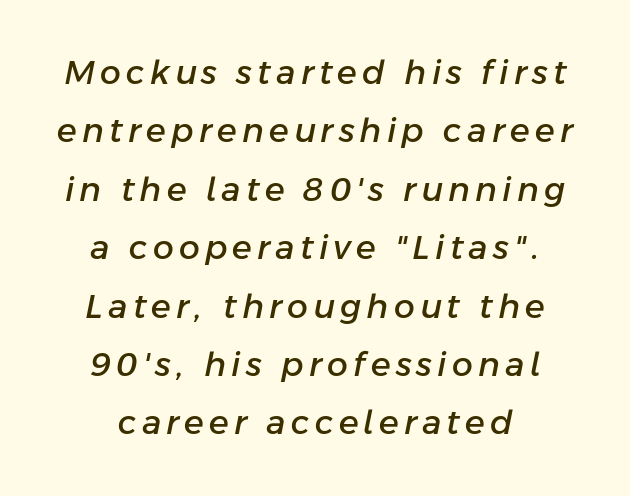
The image shows 33 px text type, italic (leaning right); set line spacing 1.77x, not underlined; low stroke contrast and a medium x-height.
